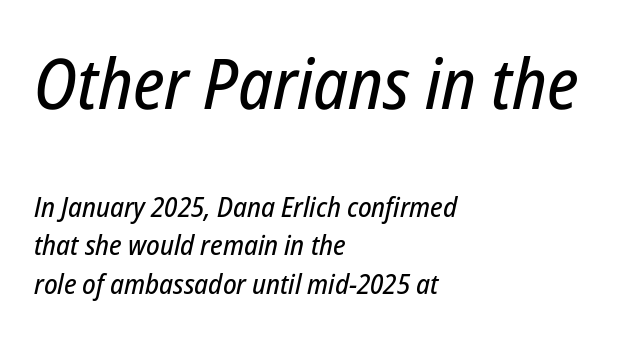
Compared with typical paragraphs, the rows here are spaced about the same. Descender tails drop into unmarked territory. All the whitespace from short lines collects on the right. Of the two passages, the one on top uses the larger point size. In terms of letterspacing, this is plain default setting. Think of a printed novel: that variable character pitch is what you see here.
